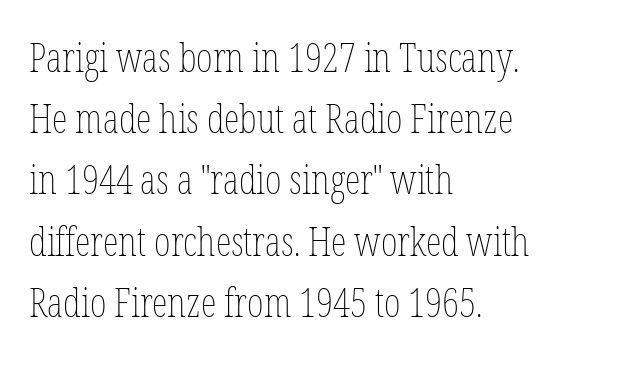
{"italic": "no", "bold": "no", "weight": "thin", "width": "condensed", "stroke_contrast": "low", "x_height": "medium", "monospaced": "no", "underline": "no", "align": "left", "line_spacing": "normal", "line_spacing_ratio": 1.53, "letter_spacing": "normal", "letter_spacing_em": 0.0, "glyph_px": 40}
